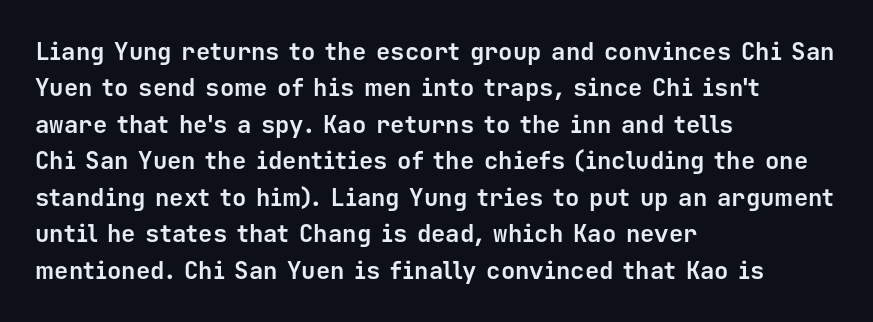
The image shows 24 px bold type, upright; set left-aligned, normal line spacing (1.52x), normal letter spacing, not underlined.
